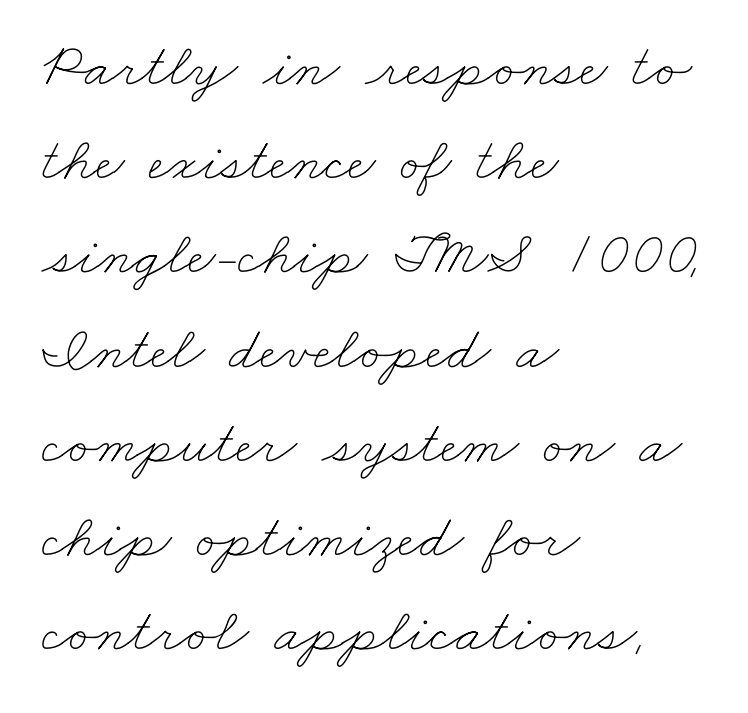
The passage is arranged the way most books set body copy — flush left. Rule under the text: the space is simply empty. The font sits on the lighter half of the weight spectrum, regular included. The space between consecutive lines is moderate. Looks like regular typesetting: each glyph gets only the width it needs. Tracking here is standard; glyphs follow each other at the usual distance.
